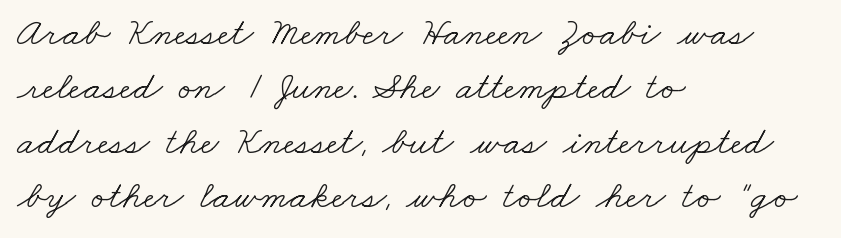
{"serif": "yes", "bold": "no", "weight": "light", "width": "wide", "stroke_contrast": "low", "x_height": "small", "monospaced": "no", "underline": "no", "align": "left", "line_spacing": "normal", "line_spacing_ratio": 1.36, "letter_spacing": "normal", "letter_spacing_em": 0.0, "glyph_px": 40}
